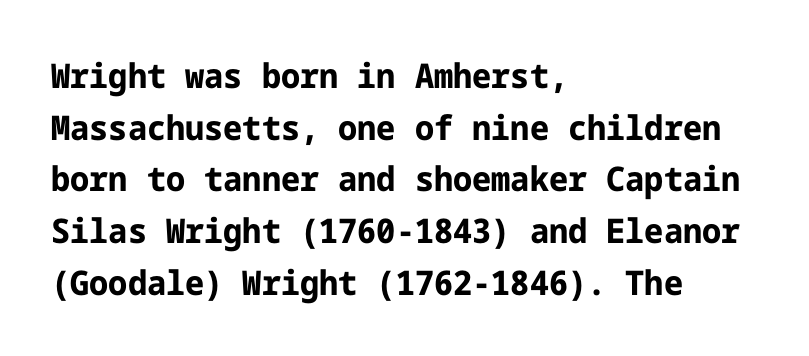
Does the lettering tilt? It doesn't — this is upright. All the whitespace from short lines collects on the right. The leading is moderate, giving the passage an even texture. Weight: bold.
